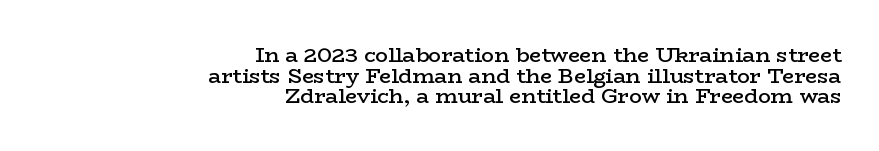
Q: Is the text bold? A: Semi-bold.
Q: Is the text italic (slanted)? A: No, it is upright.
Q: Is the text underlined? A: No.
Q: How is the paragraph aligned? A: Right-aligned.
Q: Is the spacing between letters normal or unusually wide? A: Normal.
Q: Is the spacing between lines tight, normal or loose? A: Tight.
